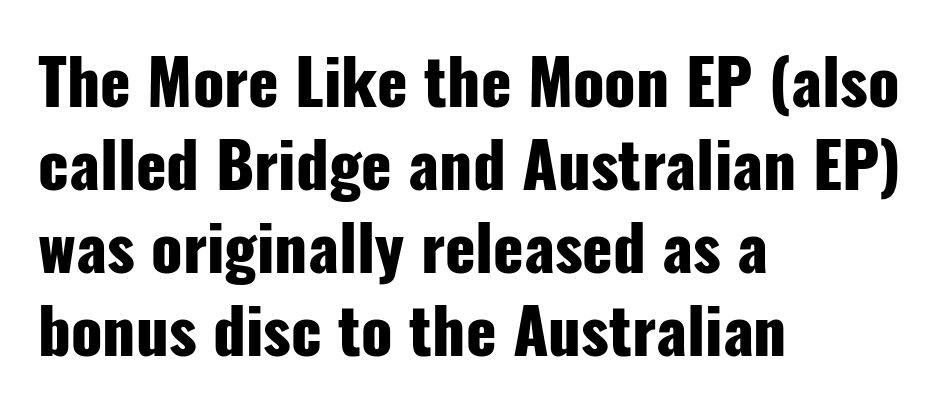
{"serif": "no", "italic": "no", "bold": "yes", "weight": "heavy", "width": "condensed", "stroke_contrast": "low", "x_height": "medium", "monospaced": "no", "underline": "no", "align": "left", "line_spacing": "normal", "line_spacing_ratio": 1.32, "letter_spacing": "normal", "letter_spacing_em": 0.0, "glyph_px": 63}
